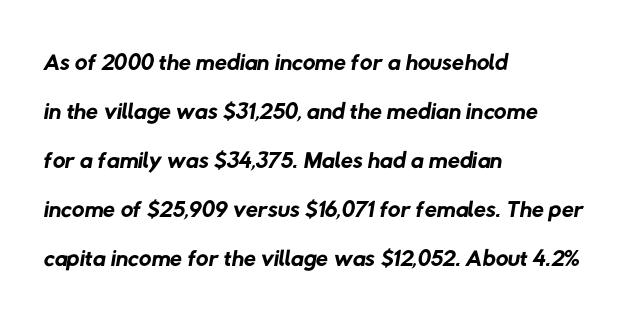
A sans-serif font was chosen for this passage. Looks like regular typesetting: each glyph gets only the width it needs. These lines sit exactly where default settings would place them. Bold? No — there's no thickening of the strokes. The text block is weighted toward the left margin, trailing off unevenly rightward. There is no visible air inserted between adjacent glyphs.
